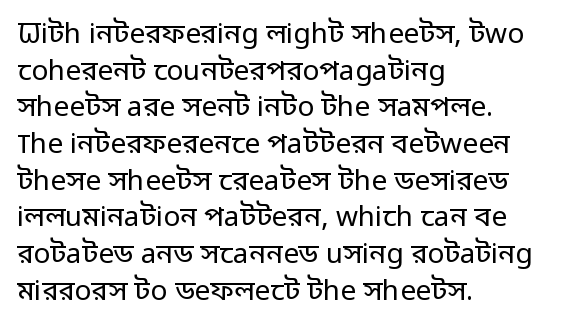
Q: Is the text bold? A: No.
Q: Is the text italic (slanted)? A: No, it is upright.
Q: Is the typeface a serif or a sans-serif typeface? A: Sans-serif.
Q: Is the text underlined? A: No.
Q: How is the paragraph aligned? A: Left-aligned.
Q: Is the spacing between letters normal or unusually wide? A: Normal.
Q: Is the spacing between lines tight, normal or loose? A: Normal.
Q: Width (condensed, normal, or wide)? A: Normal.
Q: Stroke contrast? A: Low.
Q: x-height? A: Medium.
Q: Monospaced? A: No.
